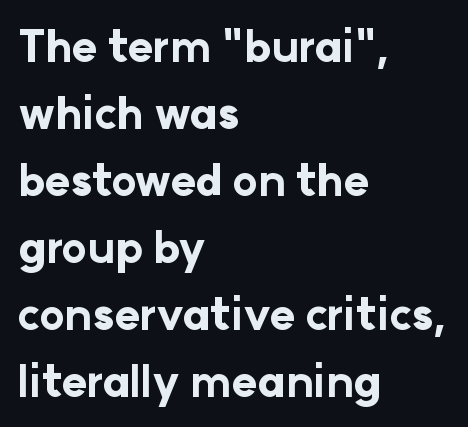
Leading matches the norm, producing a regular column. Spacing verdict: proportional, widths tailored to each character. The space beneath each line is pristine and unruled. Typographically, this falls in the sans-serif category. You'd pick this weight for a headline — it's a proper bold. Posture: vertical.
